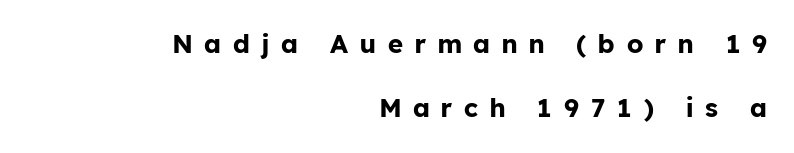
Q: Is the text bold? A: Yes.
Q: Is the text italic (slanted)? A: No, it is upright.
Q: Is the text underlined? A: No.
Q: How is the paragraph aligned? A: Right-aligned.
Q: Is the spacing between letters normal or unusually wide? A: Unusually wide.
Q: Is the spacing between lines tight, normal or loose? A: Loose.
